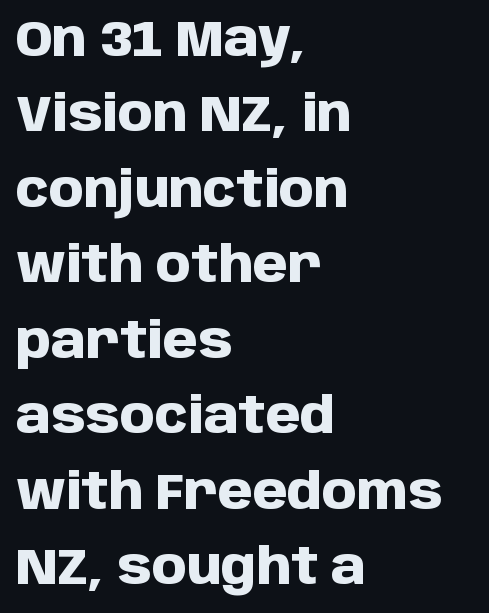
Q: Is the text bold? A: Yes.
Q: Is the text italic (slanted)? A: No, it is upright.
Q: Is the typeface a serif or a sans-serif typeface? A: Sans-serif.
Q: Is the text underlined? A: No.
Q: How is the paragraph aligned? A: Left-aligned.
Q: Is the spacing between letters normal or unusually wide? A: Normal.
Q: Is the spacing between lines tight, normal or loose? A: Normal.
Q: Width (condensed, normal, or wide)? A: Normal.
Q: Stroke contrast? A: Low.
Q: x-height? A: Large.
Q: Monospaced? A: No.
